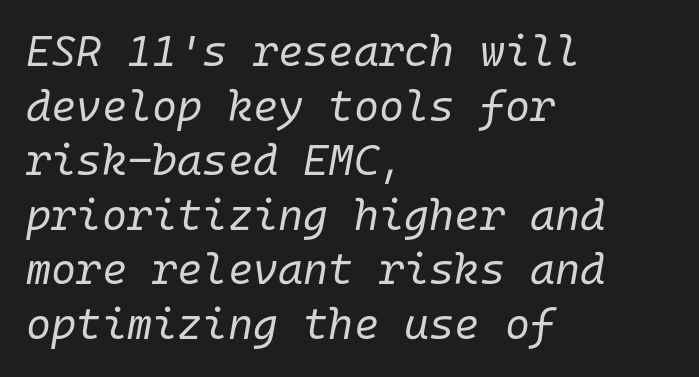
{"italic": "yes", "lean": "right", "slant_degrees": 10, "bold": "no", "weight": "regular", "width": "normal", "stroke_contrast": "low", "x_height": "medium", "monospaced": "yes", "underline": "no", "align": "left", "line_spacing": "normal", "line_spacing_ratio": 1.27, "letter_spacing": "normal", "letter_spacing_em": 0.0, "glyph_px": 43}
